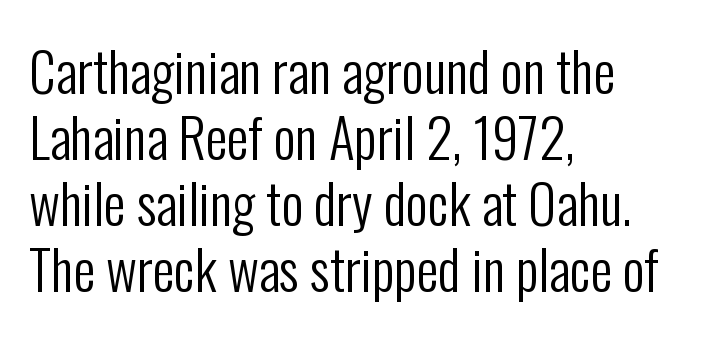
Q: Is the text bold? A: No.
Q: Is the text italic (slanted)? A: No, it is upright.
Q: Is the typeface a serif or a sans-serif typeface? A: Sans-serif.
Q: Is the text underlined? A: No.
Q: How is the paragraph aligned? A: Left-aligned.
Q: Is the spacing between letters normal or unusually wide? A: Normal.
Q: Width (condensed, normal, or wide)? A: Condensed.
Q: Stroke contrast? A: Low.
Q: x-height? A: Medium.
Q: Monospaced? A: No.
